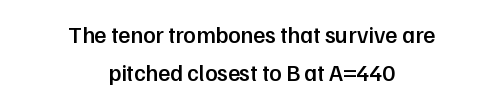
Q: Is the text bold? A: Semi-bold.
Q: Is the text italic (slanted)? A: No, it is upright.
Q: Is the text underlined? A: No.
Q: How is the paragraph aligned? A: Centered.
Q: Is the spacing between letters normal or unusually wide? A: Normal.
Q: Is the spacing between lines tight, normal or loose? A: Normal.
